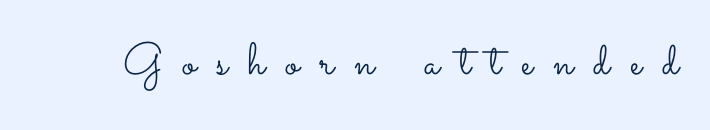
Q: Is the text bold? A: No.
Q: Is the text italic (slanted)? A: Yes.
Q: Is the text underlined? A: No.
Q: Is the spacing between letters normal or unusually wide? A: Unusually wide.
Q: Width (condensed, normal, or wide)? A: Wide.
Q: Stroke contrast? A: Low.
Q: x-height? A: Small.
Q: Monospaced? A: No.
